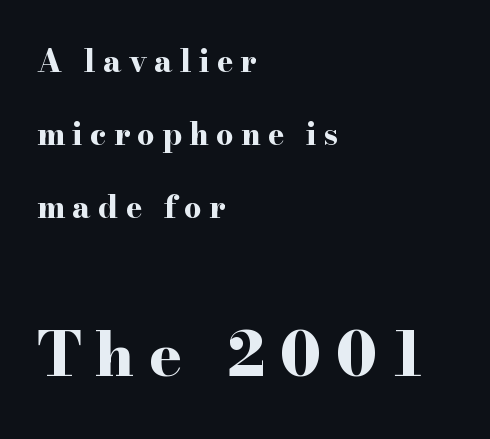
Typeset ragged right — the left edge is the straight one. Italic: no, the glyphs are upright roman. Tracking value appears strongly positive — letters spread wide. The font family rendered here belongs to the serif group. Looks like regular typesetting: each glyph gets only the width it needs. Scale increases going downward across the two blocks.
